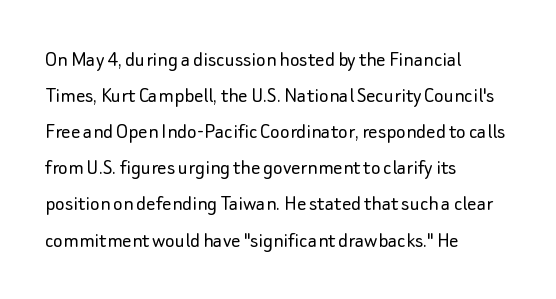
{"italic": "no", "bold": "no", "underline": "no", "align": "left", "line_spacing": "normal", "line_spacing_ratio": 1.57, "letter_spacing": "normal", "letter_spacing_em": 0.0, "glyph_px": 23}
